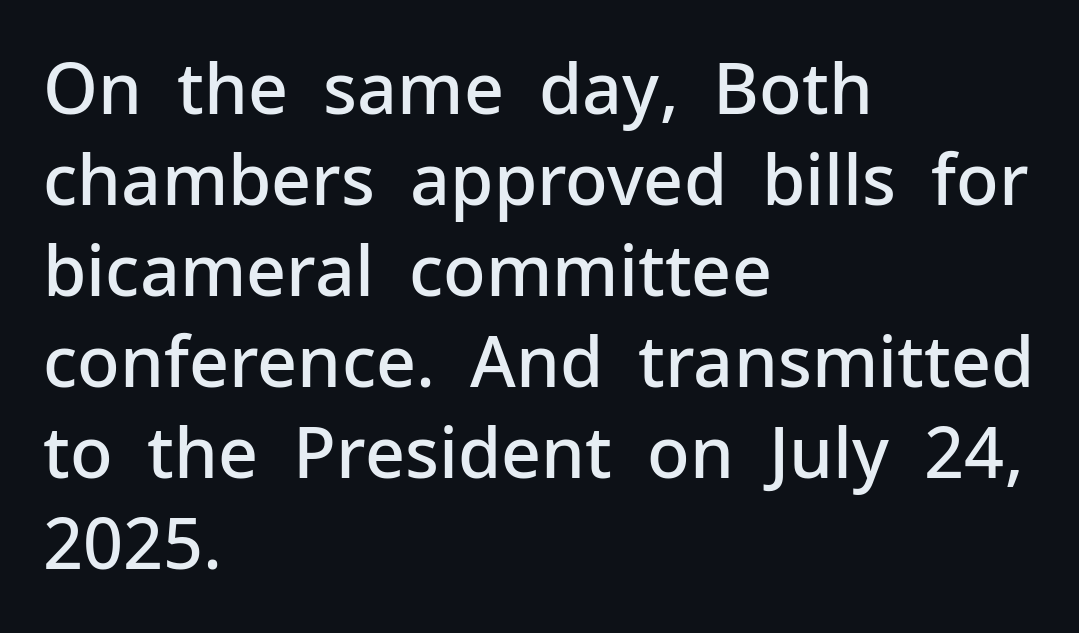
The image shows 70 px semibold sans-serif type, upright; set left-aligned, normal line spacing (1.3x), normal letter spacing, not underlined; low stroke contrast and a medium x-height.
